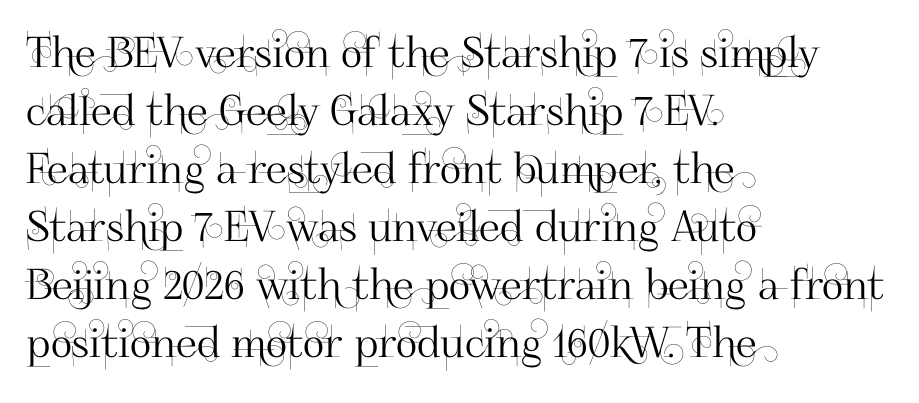
The image shows 42 px sans-serif type, upright; set left-aligned, normal line spacing (1.38x), normal letter spacing, not underlined; high stroke contrast and a small x-height.
